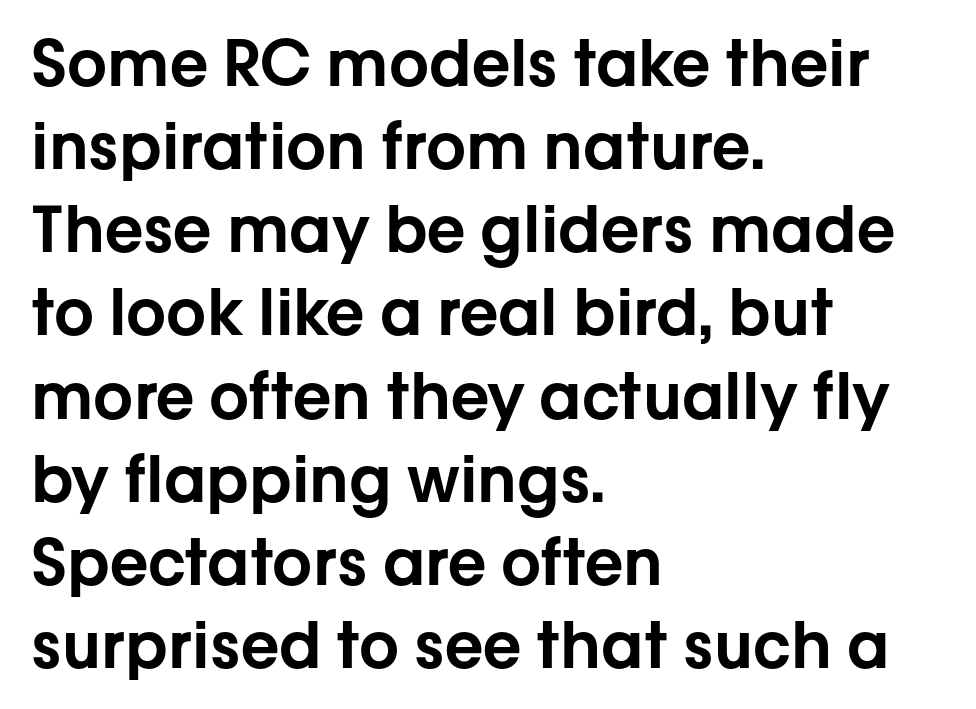
Here the designer chose a conventional face with non-uniform glyph widths. Look at the tracking — it's just the regular setting, nothing added. Notice how the passage keeps a crisp vertical edge on the left only. Vertical strokes here are truly vertical. No word sits above an underline. Leading: standard.
